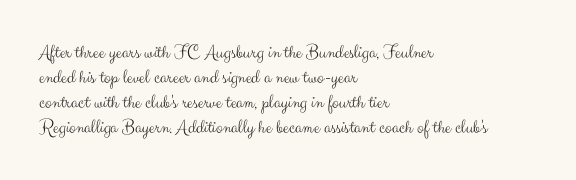
The image shows 20 px text type; set left-aligned, normal line spacing (1.25x), normal letter spacing, not underlined.
